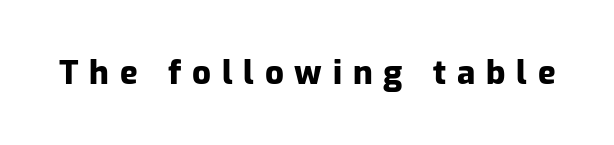
{"serif": "no", "italic": "no", "bold": "yes", "weight": "heavy", "width": "normal", "stroke_contrast": "low", "x_height": "medium", "monospaced": "no", "underline": "no", "letter_spacing": "wide", "letter_spacing_em": 0.33, "glyph_px": 33}
